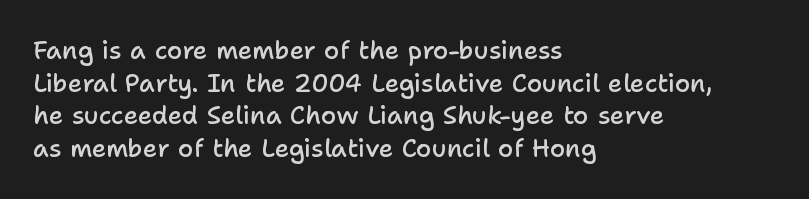
Q: Is the text bold? A: Semi-bold.
Q: Is the text italic (slanted)? A: No, it is upright.
Q: Is the text underlined? A: No.
Q: How is the paragraph aligned? A: Left-aligned.
Q: Is the spacing between letters normal or unusually wide? A: Normal.
Q: Is the spacing between lines tight, normal or loose? A: Normal.
